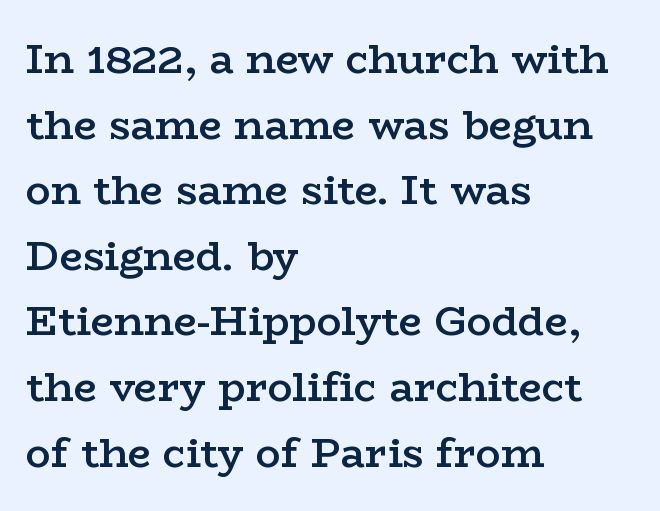
The designer went with a serif here, giving each stem small feet. The space beneath each line is pristine and unruled. Look at the tracking — it's just the regular setting, nothing added. Firm but not heavy-handed strokes: this text is semibold. Character widths vary here, with narrow letters taking less room than wide ones.
